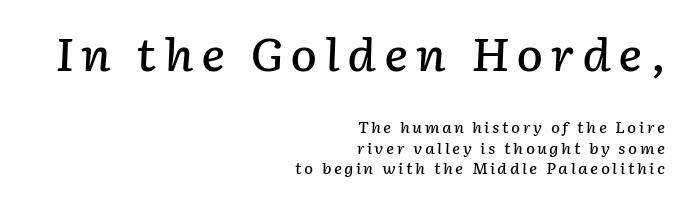
The image shows 45 px semibold type, italic (leaning right); set right-aligned, normal line spacing (1.36x), not underlined; the first (top) block is 3.0x larger; low stroke contrast and a medium x-height.
